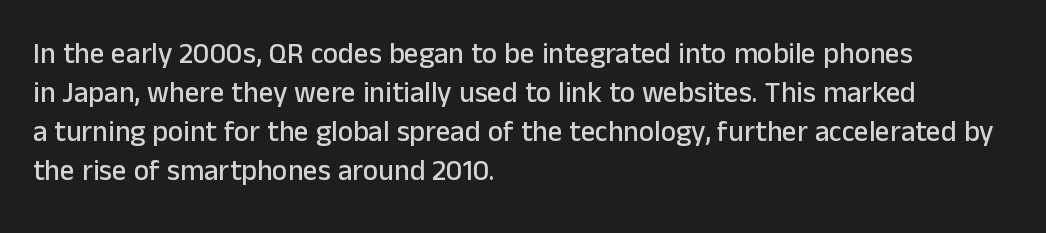
Nobody touched the tracking dial on this one. Words float on clear page, feet unadorned. The letters stand straight up with perfectly vertical stems. The face used here is proportionally spaced, like ordinary book or web type.
